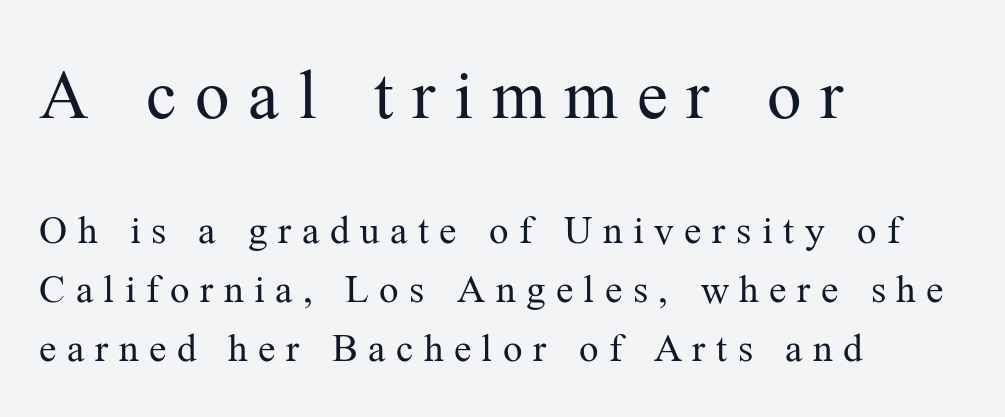
Notice how the passage keeps a crisp vertical edge on the left only. The passage shown is not underscored anywhere. Do the characters align in a grid? No, the font is proportional. Whoever set this made the first block the dominant, larger element.
